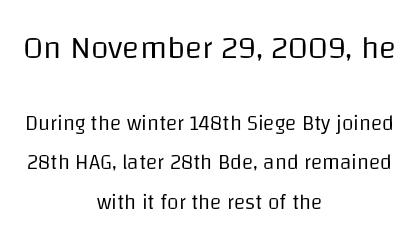
Character size in the leading block exceeds that of the trailing block. In terms of letterform style, serifs are entirely absent. A light-to-regular cut is what we see here. The paragraph shown floats in the horizontal middle. Inter-character spacing is left at the font's built-in metrics.
